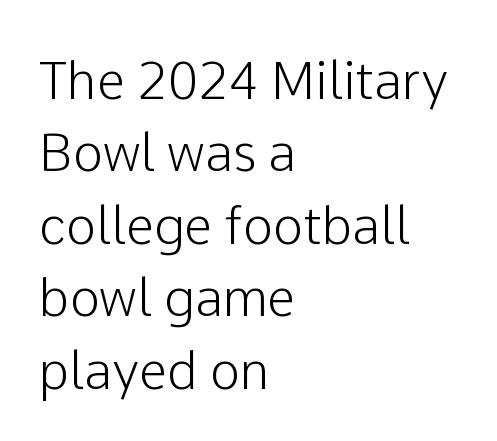
{"serif": "no", "italic": "no", "width": "normal", "stroke_contrast": "low", "x_height": "medium", "monospaced": "no", "underline": "no", "align": "left", "line_spacing": "normal", "line_spacing_ratio": 1.42, "letter_spacing": "normal", "letter_spacing_em": 0.0, "glyph_px": 51}
